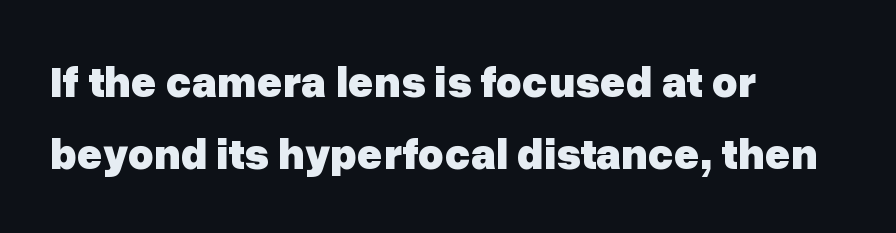
Posture: straight, roman, zero tilt. The rendering anchors every line to the left-hand side. The type family on display is of the sans-serif kind. The passage shown is emphatically bold.
